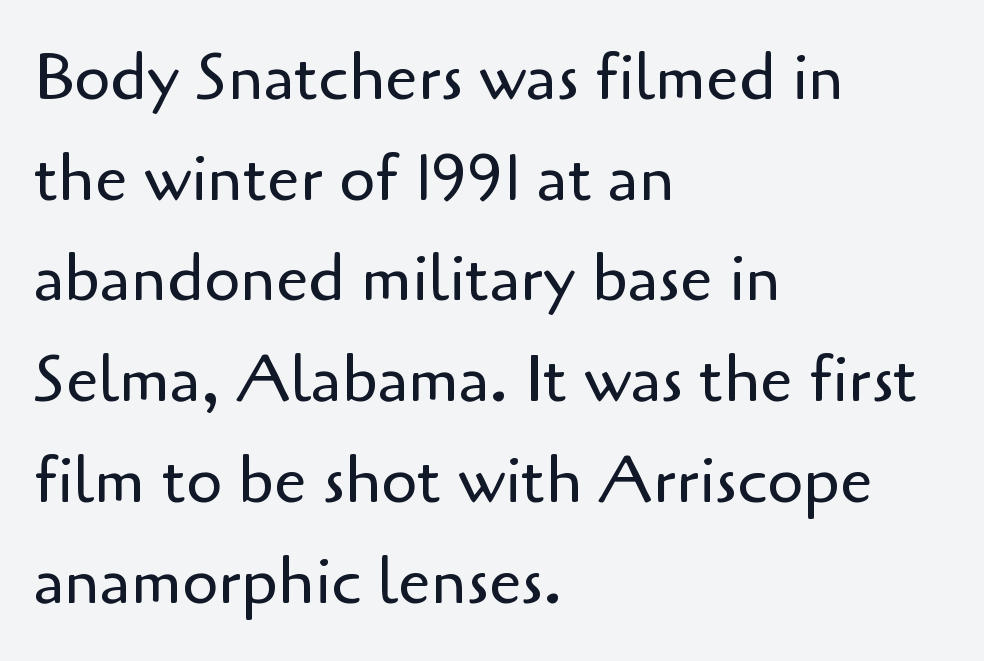
The image shows 65 px regular-weight sans-serif type, upright; set left-aligned, normal line spacing (1.55x), normal letter spacing, not underlined; low stroke contrast and a small x-height.
